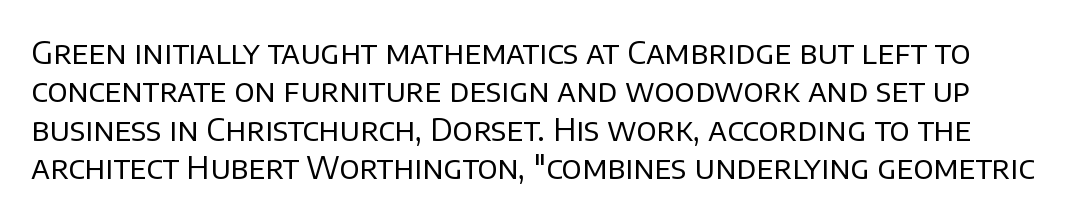
{"serif": "no", "italic": "no", "bold": "no", "weight": "regular", "width": "normal", "stroke_contrast": "low", "x_height": "large", "monospaced": "no", "underline": "no", "line_spacing_ratio": 1.2, "letter_spacing": "normal", "letter_spacing_em": 0.0, "glyph_px": 32}
